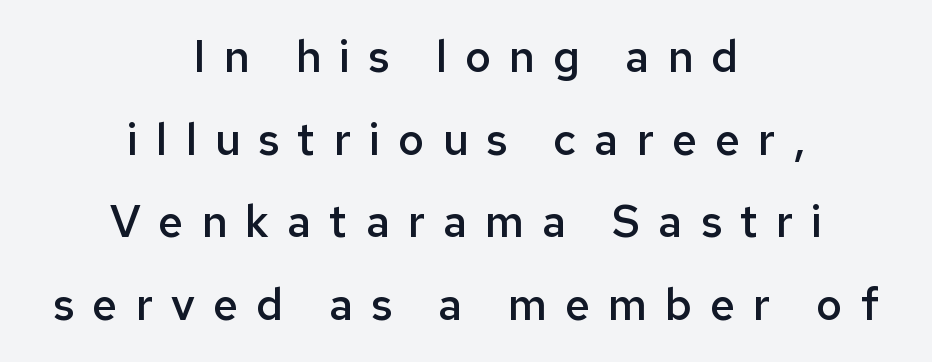
Character widths vary here, with narrow letters taking less room than wide ones. Serif or sans? Sans — the stroke terminals are bare. The passage is arranged like a title page — every line centered. Bold? Not quite — semibold, heavier than regular but stopping short. Designer's note — italics off, roman on. The tracking jumps out immediately: characters are airy and widely separated.
